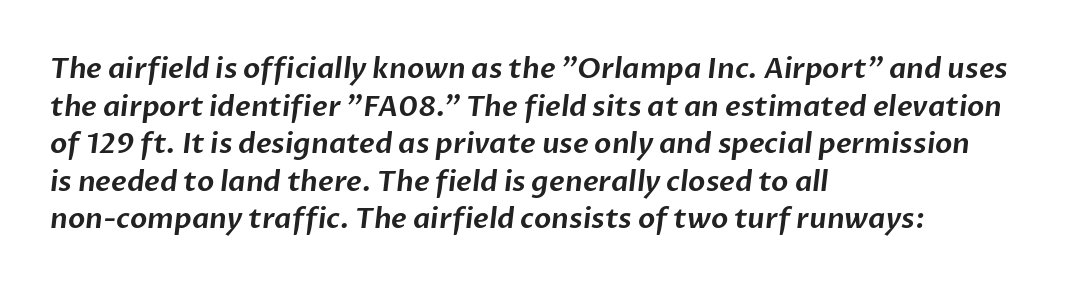
The image shows 28 px sans-serif type; set left-aligned, normal line spacing (1.34x), normal letter spacing, not underlined; low stroke contrast and a medium x-height.
